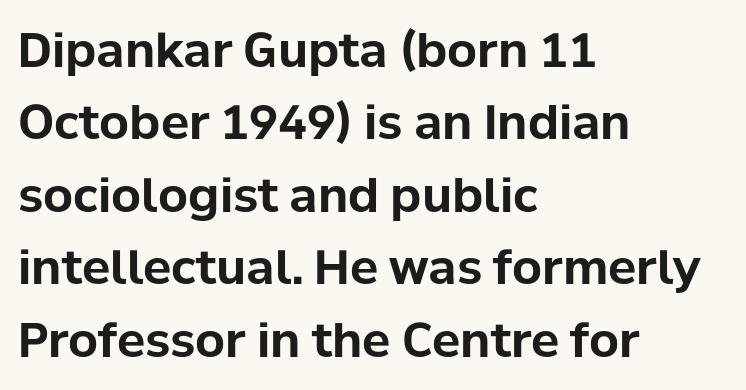
{"serif": "no", "italic": "no", "bold": "yes", "weight": "bold", "width": "normal", "stroke_contrast": "low", "x_height": "medium", "monospaced": "no", "underline": "no", "align": "left", "line_spacing": "normal", "line_spacing_ratio": 1.54, "letter_spacing": "normal", "letter_spacing_em": 0.0, "glyph_px": 47}
